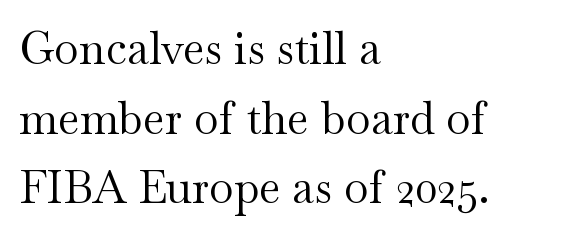
Q: Is the text bold? A: No.
Q: Is the text italic (slanted)? A: No, it is upright.
Q: Is the typeface a serif or a sans-serif typeface? A: Serif.
Q: Is the text underlined? A: No.
Q: How is the paragraph aligned? A: Left-aligned.
Q: Is the spacing between letters normal or unusually wide? A: Normal.
Q: Is the spacing between lines tight, normal or loose? A: Normal.
Q: Width (condensed, normal, or wide)? A: Wide.
Q: Stroke contrast? A: Medium.
Q: x-height? A: Small.
Q: Monospaced? A: No.
